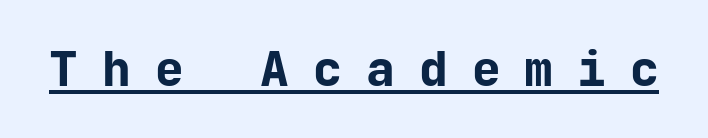
Q: Is the text bold? A: Yes.
Q: Is the text italic (slanted)? A: No, it is upright.
Q: Is the typeface a serif or a sans-serif typeface? A: Sans-serif.
Q: Is the text underlined? A: Yes.
Q: Is the spacing between letters normal or unusually wide? A: Unusually wide.
Q: Width (condensed, normal, or wide)? A: Normal.
Q: Stroke contrast? A: Low.
Q: x-height? A: Medium.
Q: Monospaced? A: Yes.
